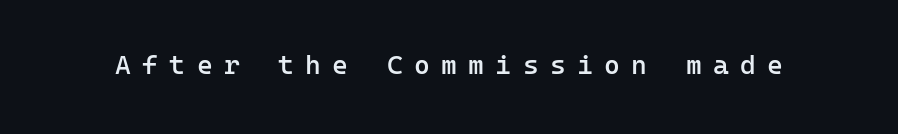
Rendered with straight, roman letterforms. These words are printed semibold, heavier than regular yet not bold. Beneath every word, the page is bare. Short note: letters widely spaced.
